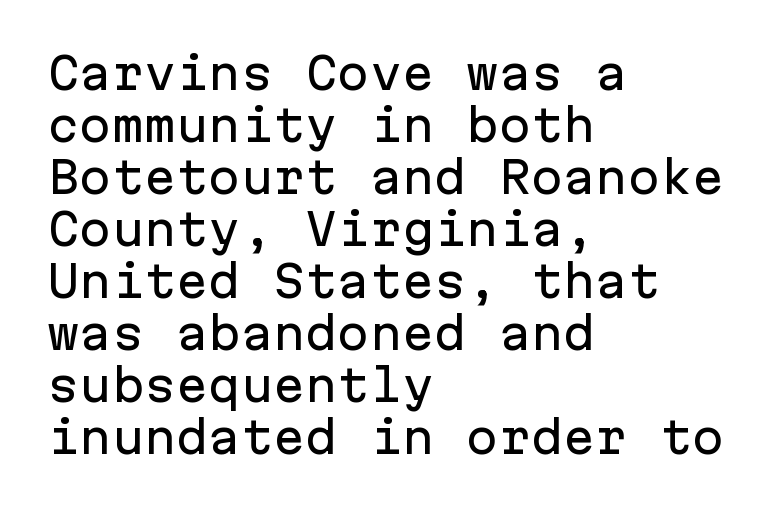
Q: Is the text italic (slanted)? A: No, it is upright.
Q: Is the typeface a serif or a sans-serif typeface? A: Sans-serif.
Q: Is the text underlined? A: No.
Q: How is the paragraph aligned? A: Left-aligned.
Q: Is the spacing between letters normal or unusually wide? A: Normal.
Q: Width (condensed, normal, or wide)? A: Normal.
Q: Stroke contrast? A: Low.
Q: x-height? A: Medium.
Q: Monospaced? A: Yes.
